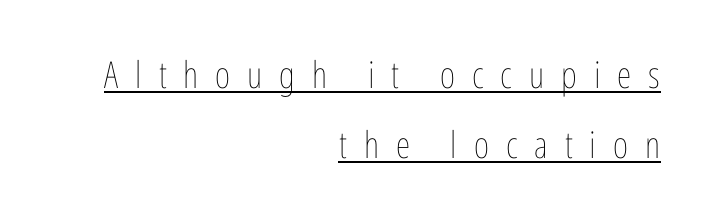
Character widths vary here, with narrow letters taking less room than wide ones. Like a heading marked for emphasis, these lines bear an underscore. Honestly, the letter spacing is so wide it's the main thing you notice. Each line ends at the same right margin while the left side varies. A great deal of white space separates one row of letters from the next. Characters remain perfectly vertical along every line.
